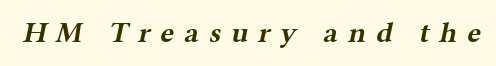
You'd pick this weight for a headline — it's a proper bold. Note the varied advance widths — an 'i' is clearly narrower than an 'm'. Old-style or modern, the face here clearly has serifs. There is plenty of visible air inserted between adjacent glyphs.
